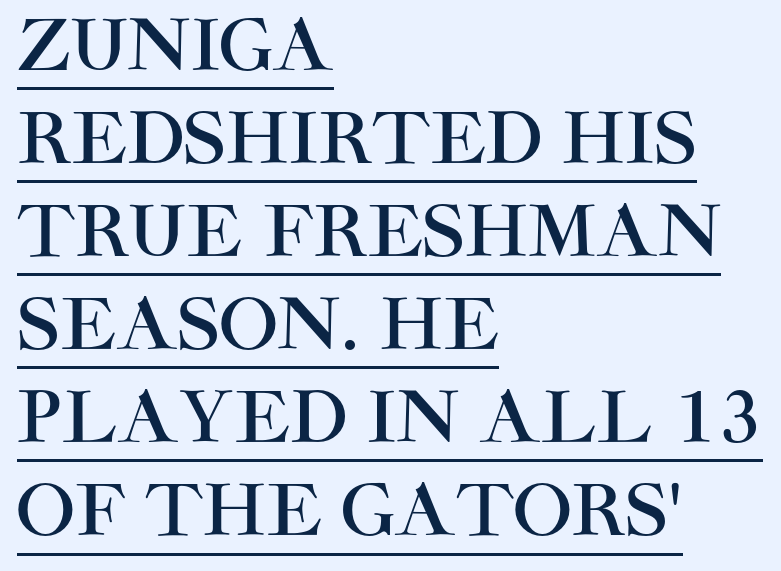
The image shows 70 px sans-serif type, upright; set left-aligned, normal line spacing (1.33x), normal letter spacing, underlined; high stroke contrast and a large x-height.
